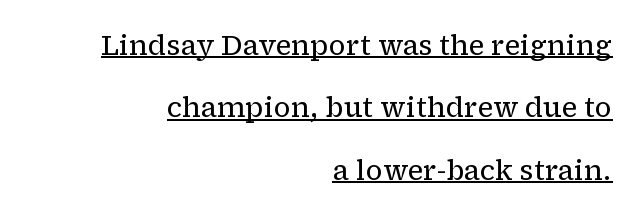
{"serif": "yes", "italic": "no", "bold": "no", "weight": "regular", "width": "normal", "stroke_contrast": "low", "x_height": "medium", "monospaced": "no", "underline": "yes", "align": "right", "line_spacing": "loose", "line_spacing_ratio": 2.23, "letter_spacing": "normal", "letter_spacing_em": 0.0, "glyph_px": 28}
